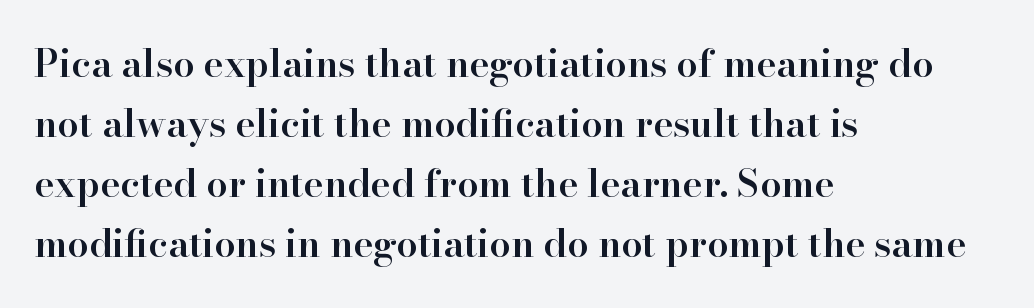
Q: Is the text bold? A: Semi-bold.
Q: Is the text italic (slanted)? A: No, it is upright.
Q: Is the typeface a serif or a sans-serif typeface? A: Serif.
Q: Is the text underlined? A: No.
Q: How is the paragraph aligned? A: Left-aligned.
Q: Is the spacing between letters normal or unusually wide? A: Normal.
Q: Is the spacing between lines tight, normal or loose? A: Normal.
Q: Width (condensed, normal, or wide)? A: Normal.
Q: Stroke contrast? A: High.
Q: x-height? A: Small.
Q: Monospaced? A: No.
